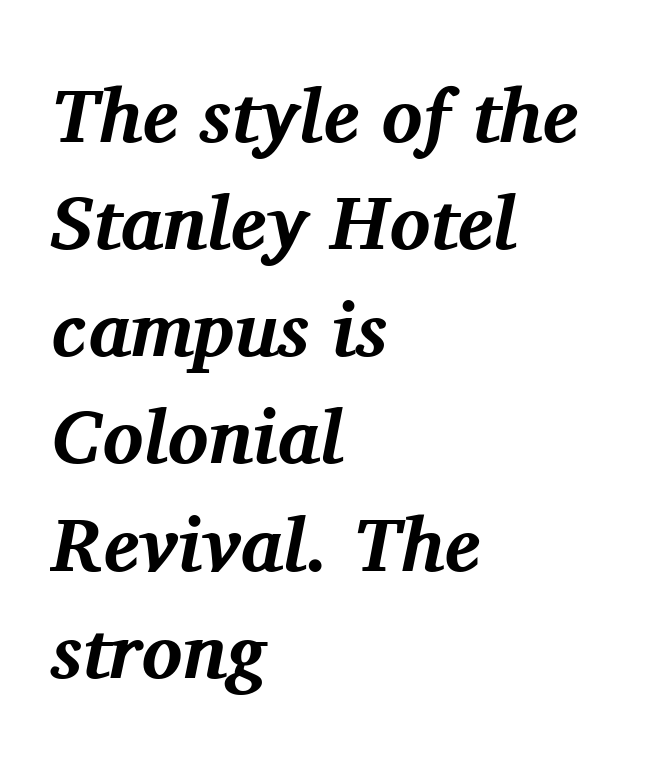
Quick note: italic. The face used here is seriffed, in the tradition of book romans. Tracking value appears to be zero — textbook default spacing. Layout note: lines flush left. Do the characters align in a grid? No, the font is proportional.
